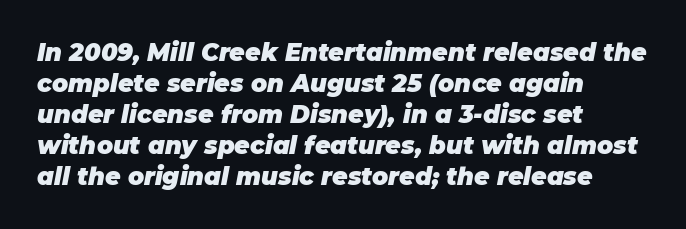
Q: Is the text bold? A: Yes.
Q: Is the text italic (slanted)? A: Yes, it leans right by about 11 degrees.
Q: Is the text underlined? A: No.
Q: How is the paragraph aligned? A: Left-aligned.
Q: Is the spacing between letters normal or unusually wide? A: Normal.
Q: Is the spacing between lines tight, normal or loose? A: Normal.
